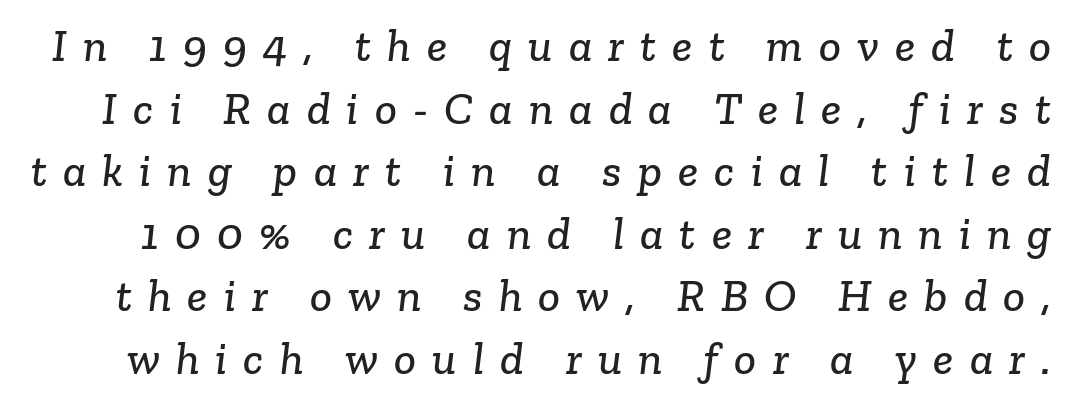
The image shows 46 px serif type; set normal line spacing (1.36x), unusually wide letter spacing (+0.35 em), not underlined; low stroke contrast and a medium x-height.
